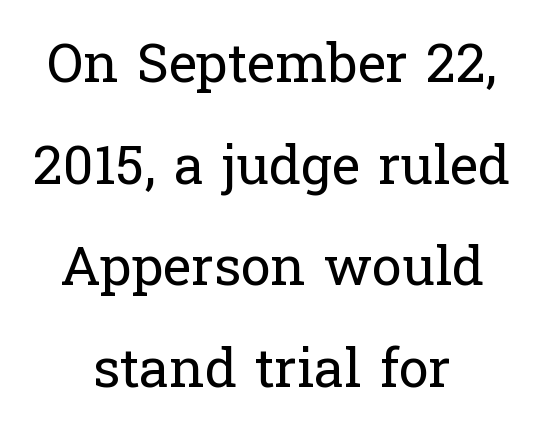
The image shows 54 px regular-weight serif type, upright; set centered, line spacing 1.88x, normal letter spacing, not underlined; low stroke contrast and a medium x-height.
